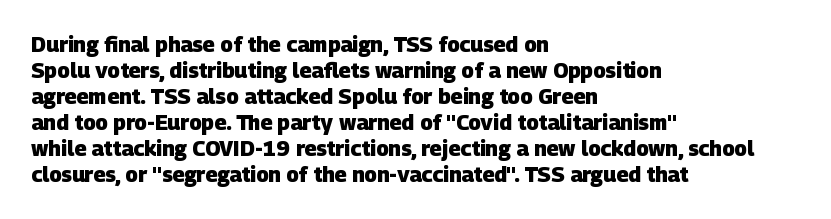
Standard letterfit; no display-style spreading of the glyphs. Look at the stroke-to-counter ratio: heavy, a bold. This rendering uses left alignment, leaving the right contour irregular. The gap between lines stays unmarked.
